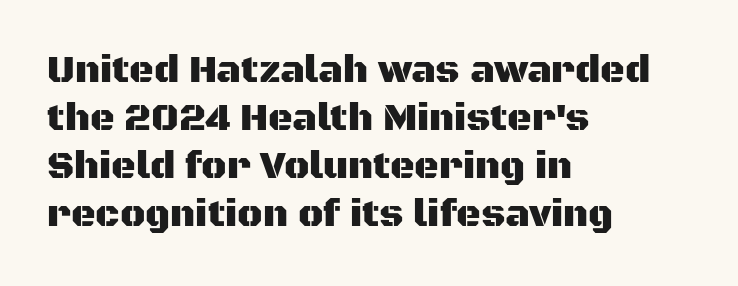
{"serif": "no", "italic": "no", "width": "normal", "stroke_contrast": "medium", "x_height": "large", "monospaced": "no", "underline": "no", "align": "left", "line_spacing": "normal", "line_spacing_ratio": 1.26, "letter_spacing": "normal", "letter_spacing_em": 0.0, "glyph_px": 38}
